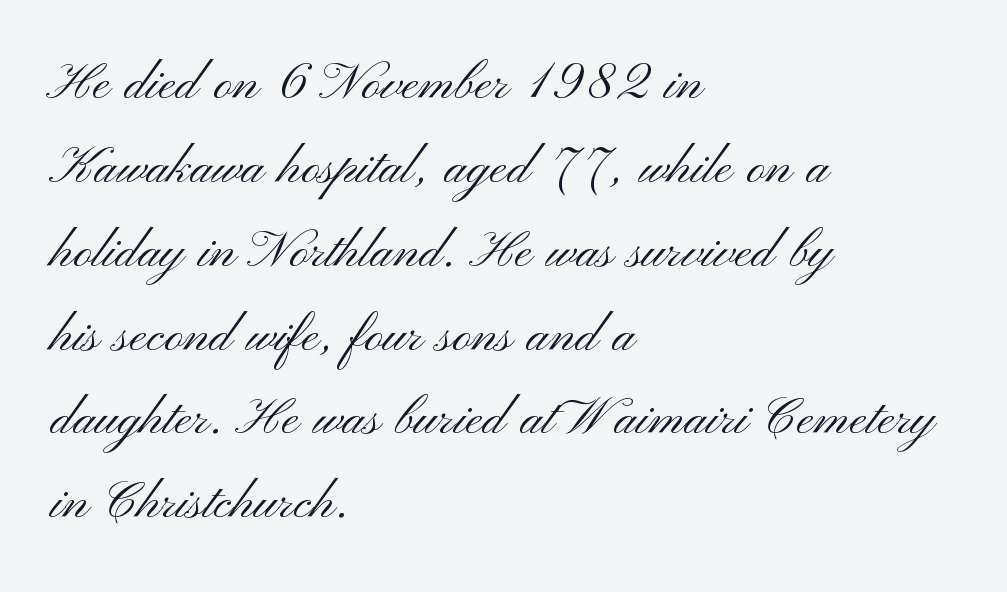
Q: Is the text bold? A: No.
Q: Is the text italic (slanted)? A: Yes.
Q: Is the typeface a serif or a sans-serif typeface? A: Sans-serif.
Q: Is the text underlined? A: No.
Q: How is the paragraph aligned? A: Left-aligned.
Q: Is the spacing between letters normal or unusually wide? A: Normal.
Q: Is the spacing between lines tight, normal or loose? A: Normal.
Q: Width (condensed, normal, or wide)? A: Wide.
Q: Stroke contrast? A: Medium.
Q: x-height? A: Small.
Q: Monospaced? A: No.
